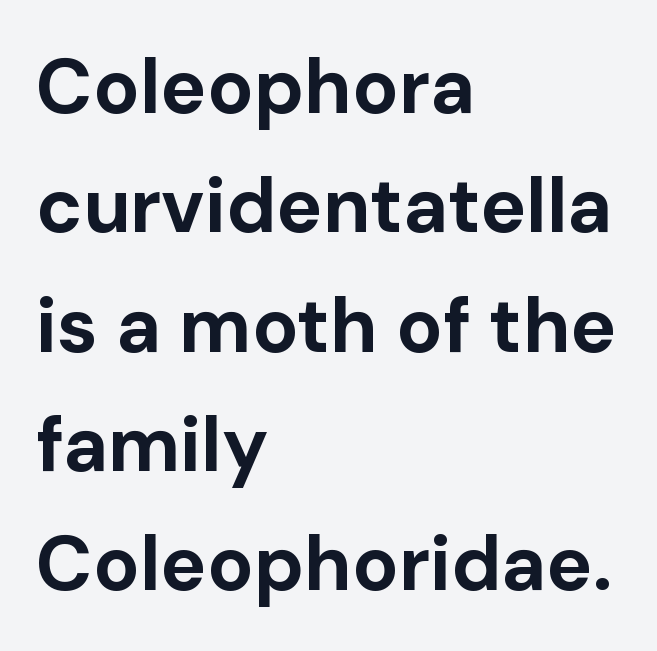
{"serif": "no", "italic": "no", "bold": "yes", "weight": "bold", "width": "normal", "stroke_contrast": "low", "x_height": "medium", "monospaced": "no", "underline": "no", "align": "left", "line_spacing": "normal", "line_spacing_ratio": 1.55, "letter_spacing": "normal", "letter_spacing_em": 0.0, "glyph_px": 77}
